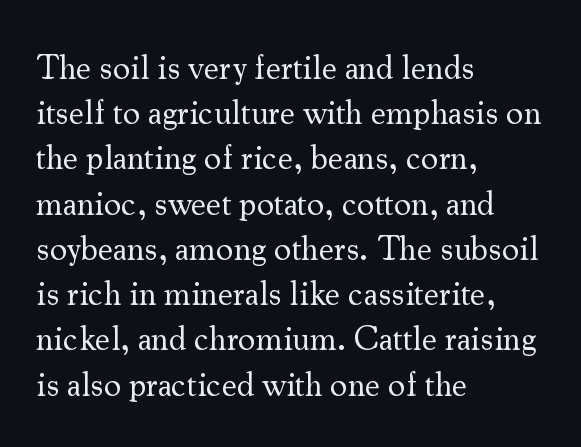
The typeface chosen for these lines features serifs. These lines keep a tight, regular rhythm from letter to letter. The rag falls on the right side of this text block. A typesetter would call this proportional, since set widths differ per character. A typesetter would call this leading conventional body-copy spacing.
